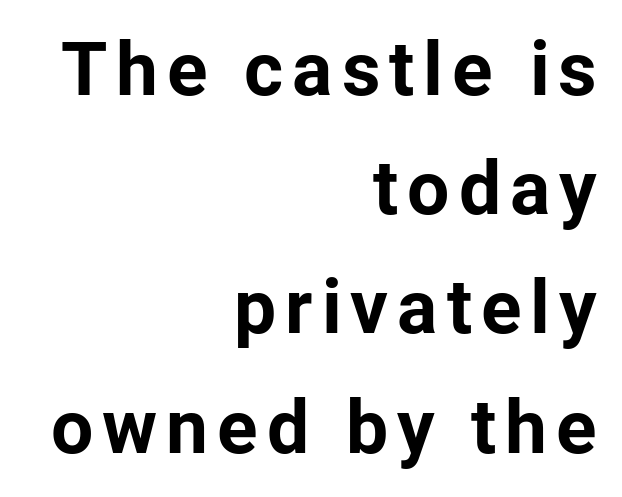
The image shows 75 px bold sans-serif type, upright; set right-aligned, normal line spacing (1.59x), not underlined; low stroke contrast and a medium x-height.
